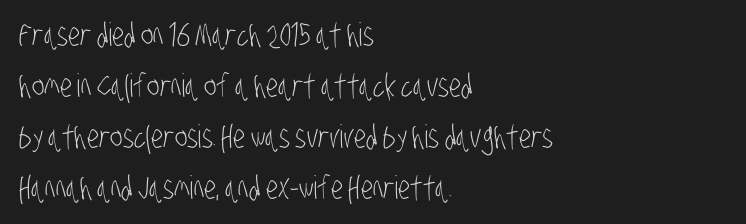
The image shows 32 px light, condensed sans-serif type; set left-aligned, normal line spacing (1.59x), normal letter spacing, not underlined; low stroke contrast and a large x-height.
